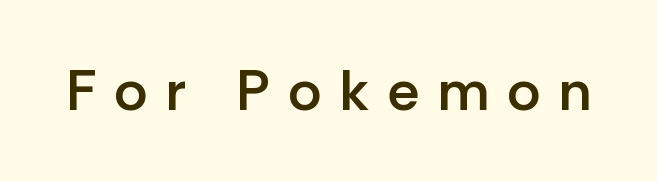
{"serif": "no", "italic": "no", "bold": "semi", "weight": "semibold", "width": "normal", "stroke_contrast": "low", "x_height": "medium", "monospaced": "no", "underline": "no", "letter_spacing": "wide", "letter_spacing_em": 0.32, "glyph_px": 57}
